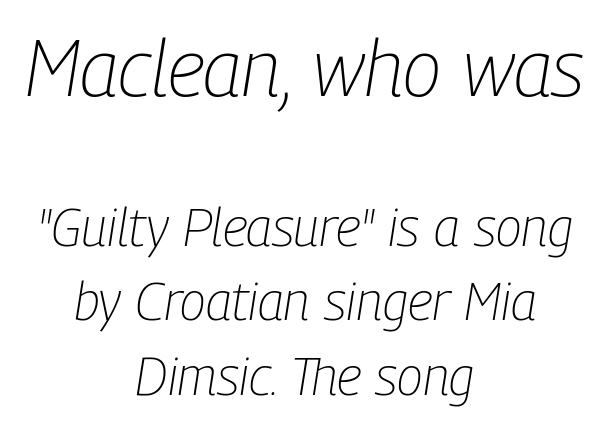
The letters in the upper block stand taller than those in the block below. You could not count columns in this text — the font is proportionally spaced. A typesetter would call this zero additional tracking. The face used here has a pronounced slope to its letters.
